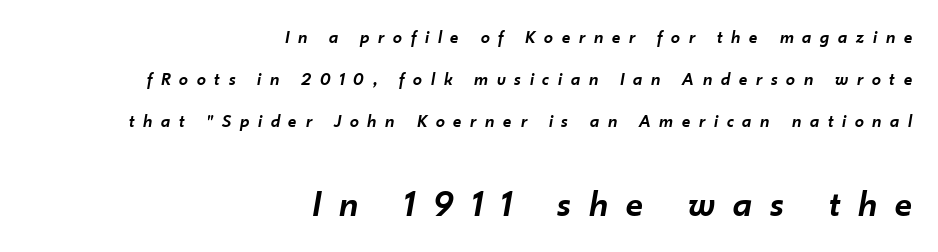
{"italic": "yes", "lean": "right", "slant_degrees": 10, "bold": "semi", "weight": "semibold", "width": "normal", "stroke_contrast": "low", "x_height": "small", "monospaced": "no", "underline": "no", "align": "right", "line_spacing": "loose", "line_spacing_ratio": 2.33, "letter_spacing": "wide", "letter_spacing_em": 0.49, "larger_block": "second", "size_ratio": 2.06, "glyph_px": 37}
